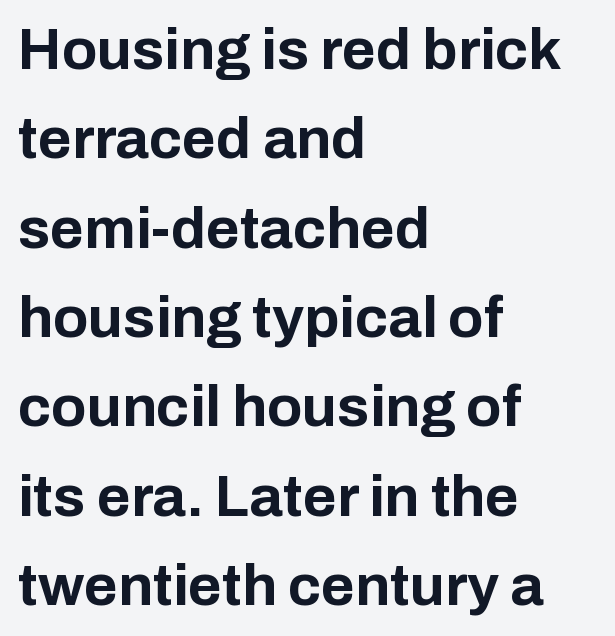
Each new line begins a customary step beneath the previous one. Compared with a centered layout, this one pins lines to the left instead. The sample has been set heavy, in full bold. Look at the tracking — it's just the regular setting, nothing added. A roman cut, with each character standing at attention. This sample has the flowing, uneven cadence of proportional lettering.
